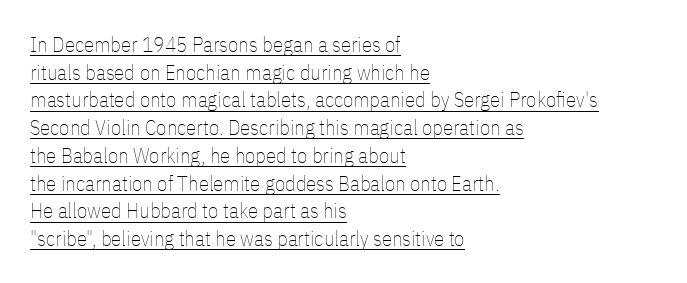
{"italic": "no", "bold": "no", "underline": "yes", "align": "left", "line_spacing": "normal", "line_spacing_ratio": 1.32, "letter_spacing": "normal", "letter_spacing_em": 0.0, "glyph_px": 21}
